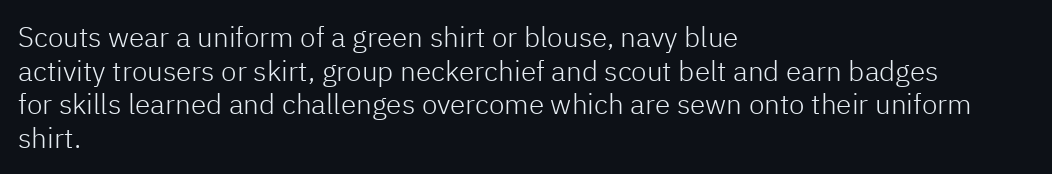
Check where the strokes stop: nothing finishes them off — pure sans. Honestly, the letter spacing is just normal — you wouldn't notice it. Just letters on the line, the space beneath them empty. You could not count columns in this text — the font is proportionally spaced. A student would call this left alignment; a typographer would say flush left, rag right. You can tell it's not italic because the verticals are truly vertical.
